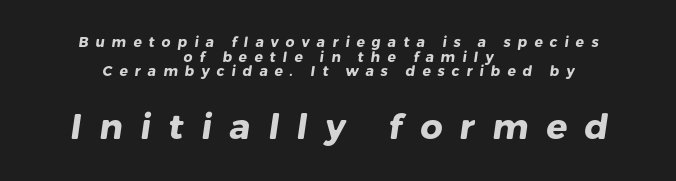
The image shows 35 px heavy sans-serif type; set centered, tight line spacing (1.04x), unusually wide letter spacing (+0.5 em), not underlined; the second (bottom) block is 2.5x larger; low stroke contrast and a medium x-height.
